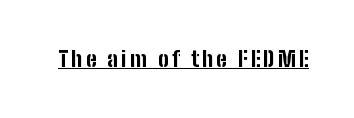
Do the letters lean? They stand straight. Compared with an ordinary text face, these strokes are far heavier — a full bold. Emphasis is given by a line drawn under the lettering.
